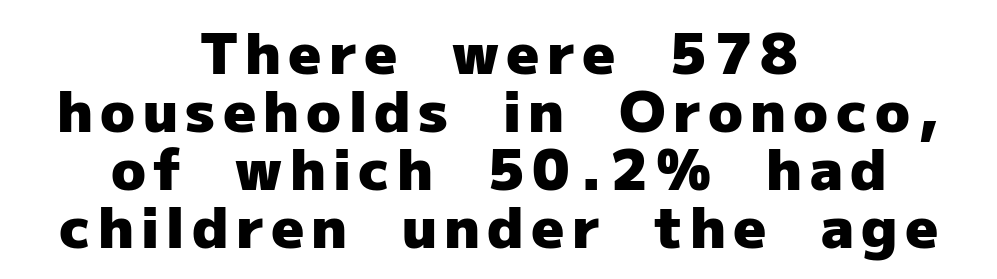
Does the lettering tilt? It doesn't — this is upright. The baseline area is clear. These lines are rendered in a variable-pitch font. Each letter's strokes conclude bluntly, with no projecting serifs. Every row of glyphs is offset so its center matches the block's center. Leading: reduced.
